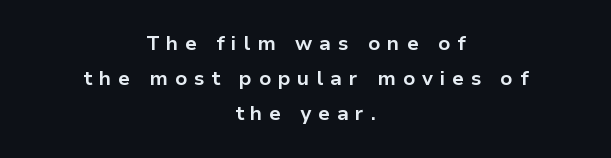
{"italic": "no", "bold": "yes", "underline": "no", "align": "center", "line_spacing_ratio": 1.76, "letter_spacing": "wide", "letter_spacing_em": 0.34, "glyph_px": 20}
